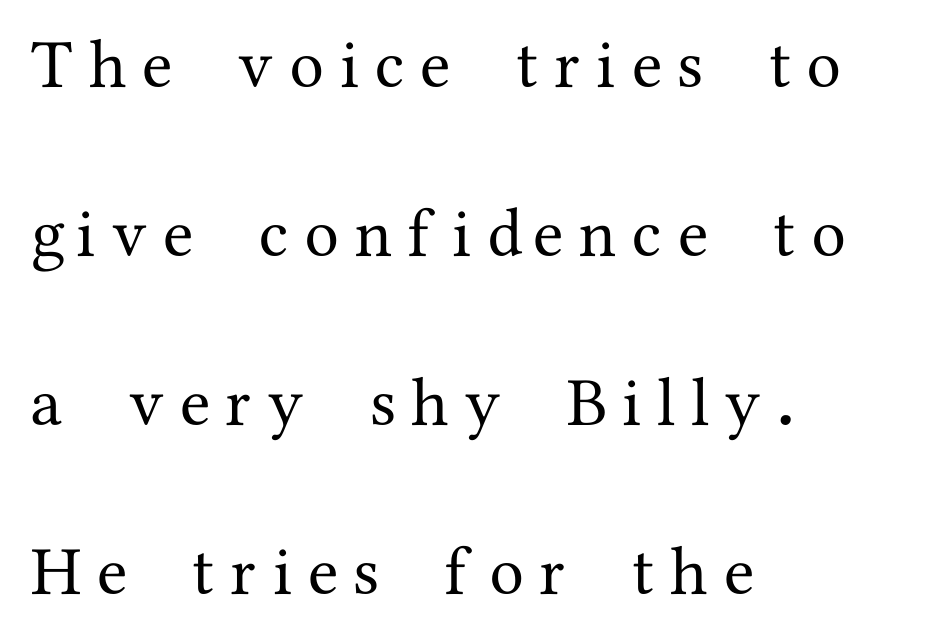
Does extra space separate the letters? Yes, quite a lot of it. This sample has the flowing, uneven cadence of proportional lettering. Each new line begins a long way beneath the previous one. Unlike italic type, these characters show no tilt at all.
